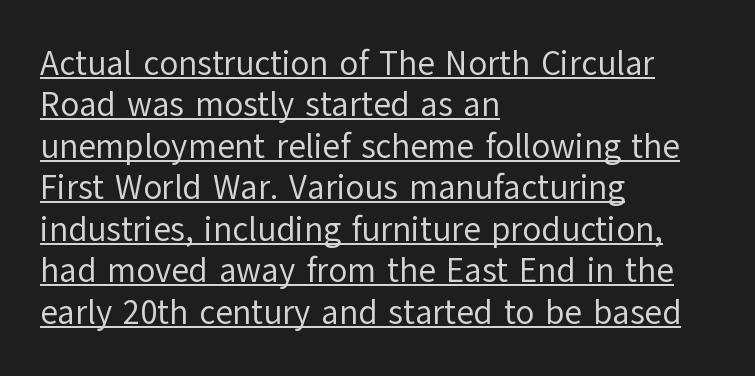
In terms of letterspacing, this is plain default setting. Varying glyph widths throughout — classic text-font behaviour. A light-to-regular cut is what we see here. Rendered with straight, roman letterforms.
